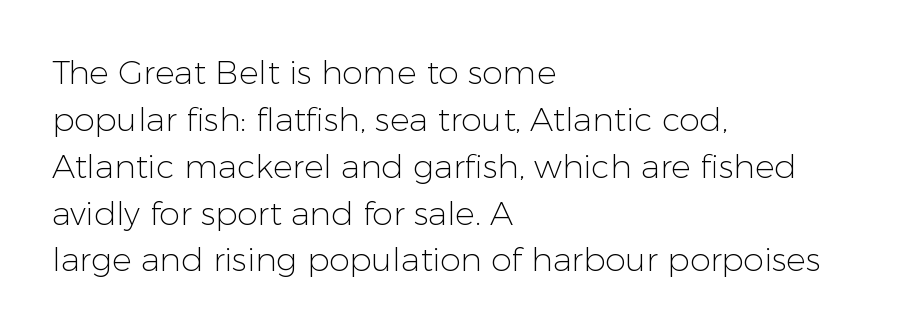
No extra ink here — the face is not bold. Font category for this specimen: sans-serif. Varying glyph widths throughout — classic text-font behaviour. The leading is moderate, giving the passage an even texture. Is the letter spacing exaggerated? No — it looks like the ordinary default.
